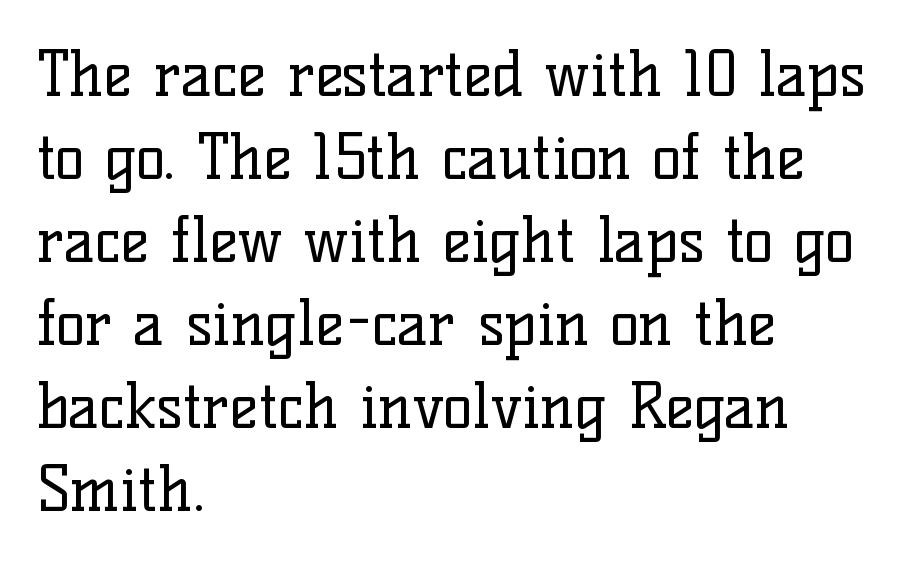
{"serif": "yes", "italic": "no", "bold": "no", "weight": "regular", "width": "normal", "stroke_contrast": "low", "x_height": "medium", "monospaced": "no", "underline": "no", "align": "left", "line_spacing": "normal", "line_spacing_ratio": 1.36, "letter_spacing": "normal", "letter_spacing_em": 0.0, "glyph_px": 61}
